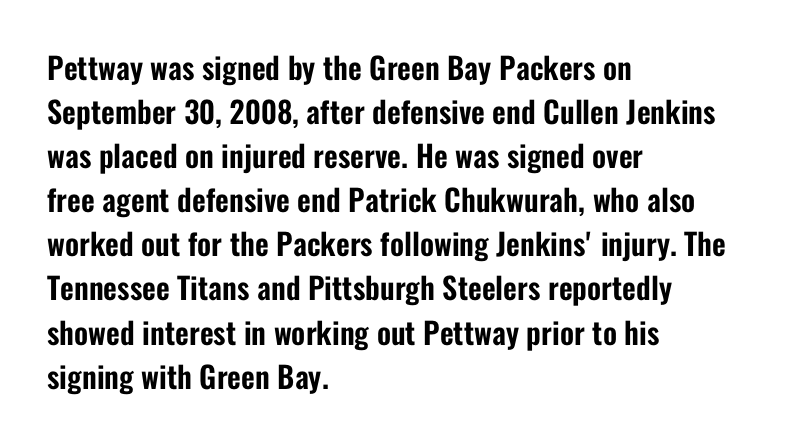
Unlike italic type, these characters show no tilt at all. Nope, no serifs anywhere on these letters. Honestly, the row spacing looks completely unremarkable. Inter-character spacing is left at the font's built-in metrics.
